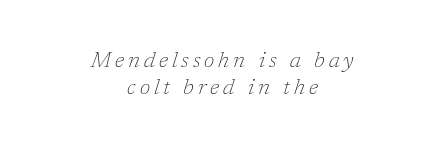
The image shows 22 px text type, italic (leaning right); set centered, line spacing 1.21x, not underlined.
